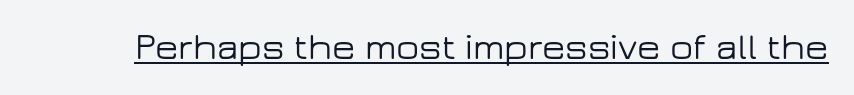
Q: Is the text italic (slanted)? A: No, it is upright.
Q: Is the typeface a serif or a sans-serif typeface? A: Sans-serif.
Q: Is the text underlined? A: Yes.
Q: Is the spacing between letters normal or unusually wide? A: Normal.
Q: Width (condensed, normal, or wide)? A: Wide.
Q: Stroke contrast? A: Low.
Q: x-height? A: Medium.
Q: Monospaced? A: No.
